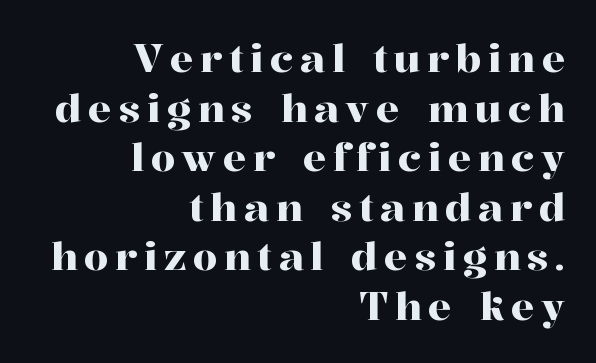
Q: Is the text italic (slanted)? A: No, it is upright.
Q: Is the typeface a serif or a sans-serif typeface? A: Serif.
Q: Is the text underlined? A: No.
Q: How is the paragraph aligned? A: Right-aligned.
Q: Is the spacing between lines tight, normal or loose? A: Normal.
Q: Width (condensed, normal, or wide)? A: Normal.
Q: Stroke contrast? A: High.
Q: x-height? A: Medium.
Q: Monospaced? A: No.
